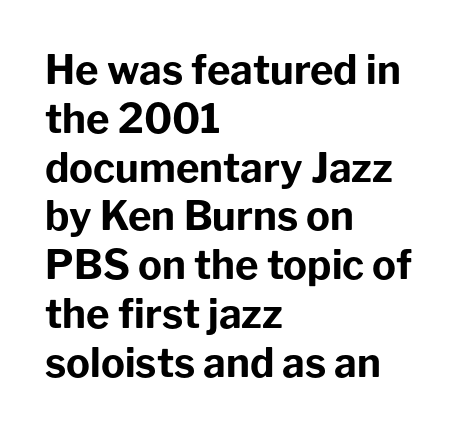
{"serif": "no", "italic": "no", "bold": "yes", "weight": "bold", "width": "normal", "stroke_contrast": "low", "x_height": "medium", "monospaced": "no", "underline": "no", "align": "left", "line_spacing_ratio": 1.22, "letter_spacing": "normal", "letter_spacing_em": 0.0, "glyph_px": 40}
